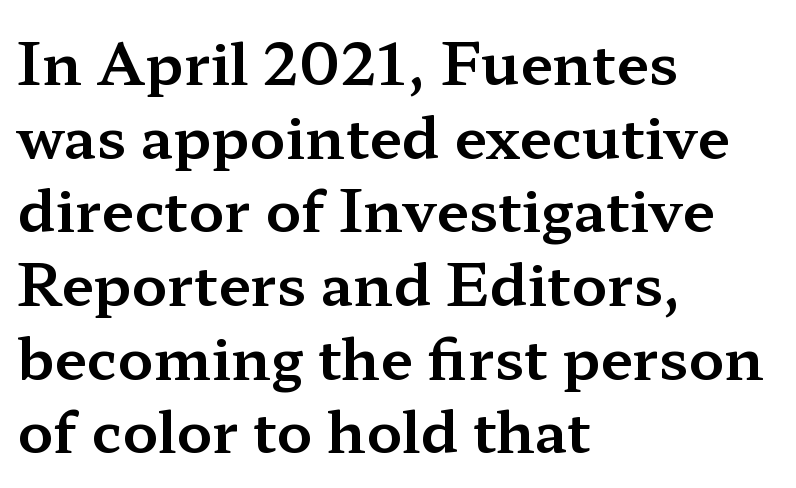
{"serif": "yes", "italic": "no", "width": "wide", "stroke_contrast": "medium", "x_height": "medium", "monospaced": "no", "underline": "no", "align": "left", "line_spacing": "normal", "line_spacing_ratio": 1.27, "letter_spacing": "normal", "letter_spacing_em": 0.0, "glyph_px": 58}
